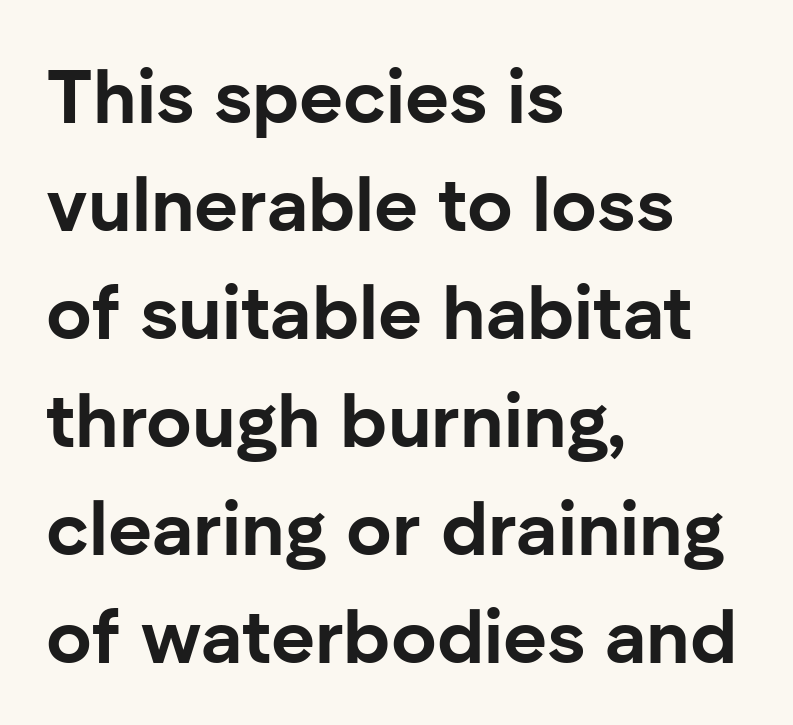
{"serif": "no", "italic": "no", "bold": "yes", "weight": "bold", "width": "normal", "stroke_contrast": "low", "x_height": "medium", "monospaced": "no", "underline": "no", "align": "left", "line_spacing": "normal", "line_spacing_ratio": 1.42, "letter_spacing": "normal", "letter_spacing_em": 0.0, "glyph_px": 76}
